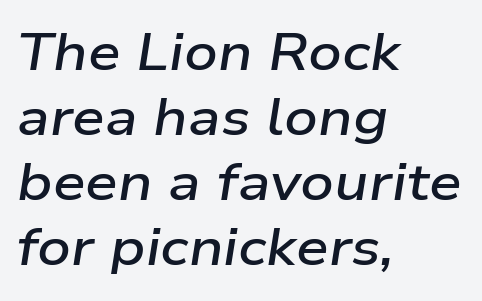
{"italic": "yes", "lean": "right", "slant_degrees": 9, "bold": "semi", "weight": "semibold", "width": "wide", "stroke_contrast": "low", "x_height": "medium", "monospaced": "no", "underline": "no", "align": "left", "line_spacing": "normal", "line_spacing_ratio": 1.25, "letter_spacing": "normal", "letter_spacing_em": 0.0, "glyph_px": 52}
